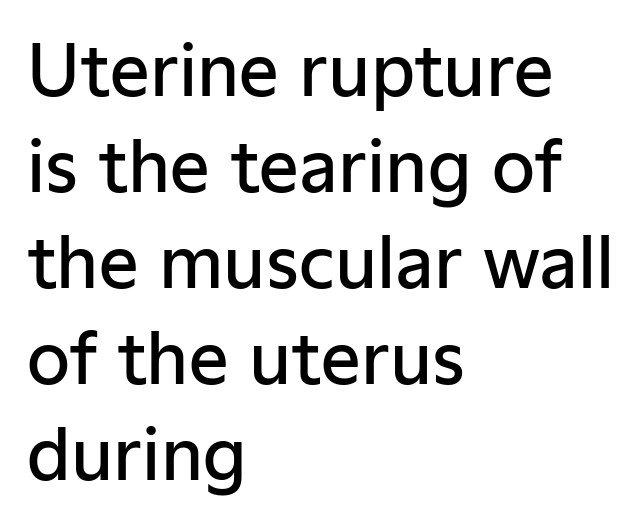
These lines sit exactly where default settings would place them. Do the characters align in a grid? No, the font is proportional. Clear beneath every line of the passage. Weight check: semibold — heavier than regular, not quite bold. Honestly, the letter spacing is just normal — you wouldn't notice it. The passage is arranged the way most books set body copy — flush left.
